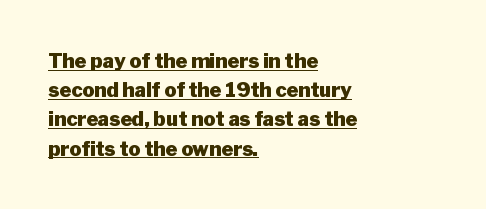
Each word holds together tightly as a unit, with standard inter-letter gaps. Whoever set this chose a conventional vertical rhythm. Does the lettering tilt? It doesn't — this is upright. Typesetter's note: full bold, strokes at maximum text heaviness.
